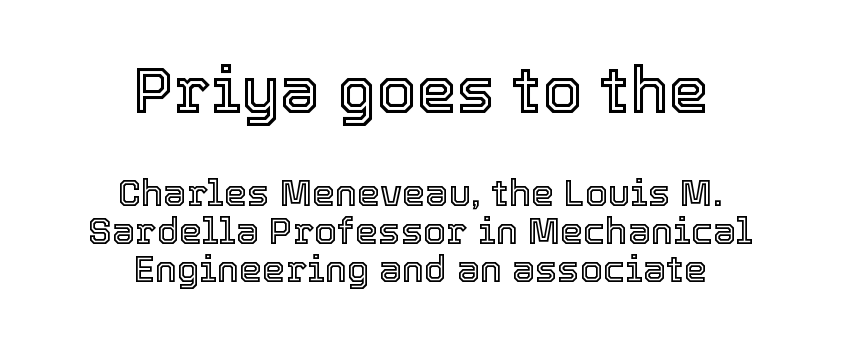
Q: Is the text italic (slanted)? A: No, it is upright.
Q: Is the text underlined? A: No.
Q: How is the paragraph aligned? A: Centered.
Q: Is the spacing between letters normal or unusually wide? A: Normal.
Q: Is the spacing between lines tight, normal or loose? A: Tight.
Q: Which block of text is set in a larger size, the first (top) or the second (bottom)? A: The first (top) one.
Q: Width (condensed, normal, or wide)? A: Normal.
Q: x-height? A: Medium.
Q: Monospaced? A: No.
